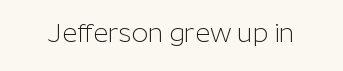
Q: Is the text bold? A: No.
Q: Is the text italic (slanted)? A: No, it is upright.
Q: Is the text underlined? A: No.
Q: Is the spacing between letters normal or unusually wide? A: Normal.
